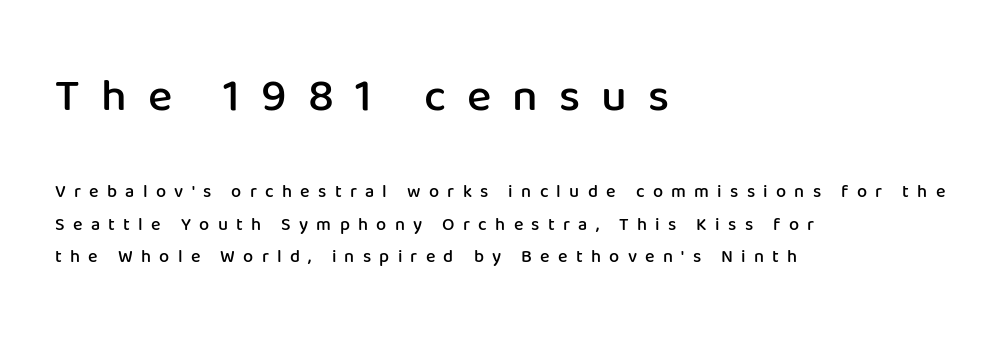
Note: larger setting up top, smaller setting below. This is sans-serif lettering, the kind often seen on screens and signage. The paragraph has a hard left edge and a soft right edge. Emphasis by weight is partial: semibold. The passage shown is typed in a proportional face where columns would drift. The foot of each line stays bare and open.
